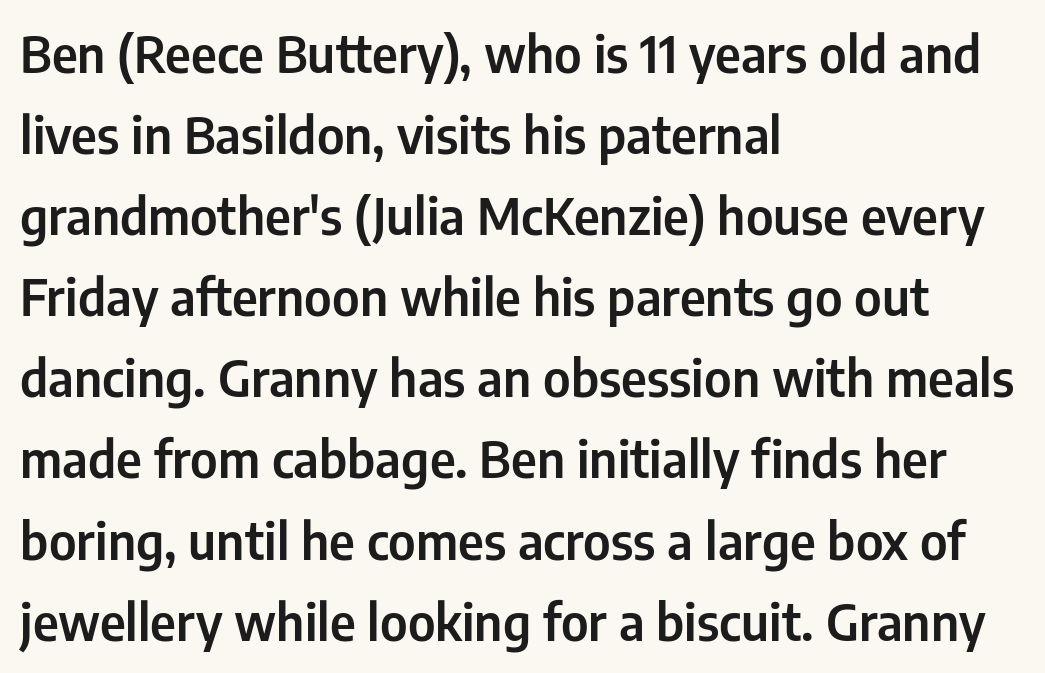
Q: Is the text italic (slanted)? A: No, it is upright.
Q: Is the typeface a serif or a sans-serif typeface? A: Sans-serif.
Q: Is the text underlined? A: No.
Q: How is the paragraph aligned? A: Left-aligned.
Q: Is the spacing between letters normal or unusually wide? A: Normal.
Q: Is the spacing between lines tight, normal or loose? A: Normal.
Q: Width (condensed, normal, or wide)? A: Condensed.
Q: Stroke contrast? A: Low.
Q: x-height? A: Medium.
Q: Monospaced? A: No.
